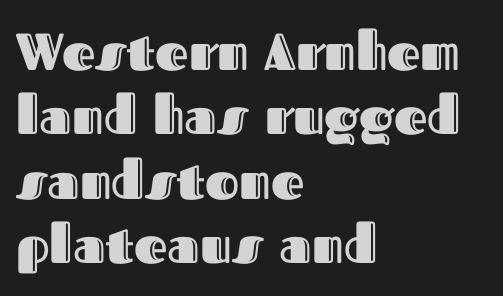
The image shows 52 px text type, upright; set left-aligned, line spacing 1.24x, normal letter spacing, not underlined; a medium x-height.
